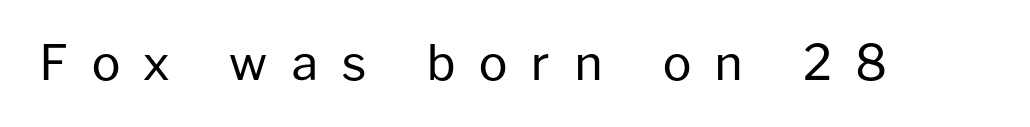
{"serif": "no", "italic": "no", "bold": "no", "weight": "regular", "width": "normal", "stroke_contrast": "low", "x_height": "medium", "monospaced": "no", "underline": "no", "letter_spacing": "wide", "letter_spacing_em": 0.49, "glyph_px": 48}
